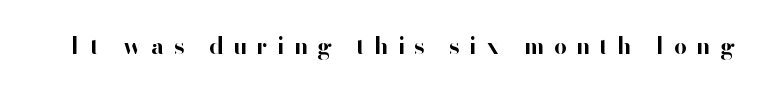
The image shows 23 px bold type, upright; set unusually wide letter spacing (+0.41 em), not underlined.
